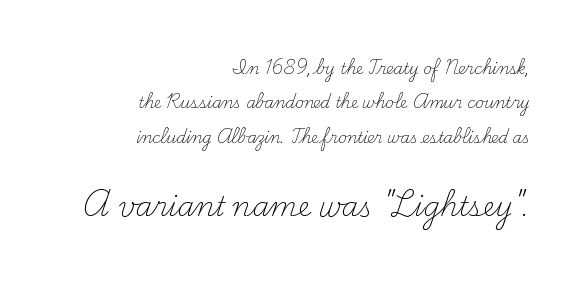
The line texture is even and compact thanks to regular tracking. Compared with a typical body face, this is equally light or lighter still. Line spacing here is loose.
